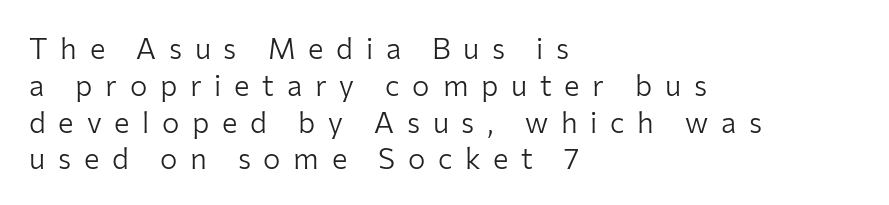
Q: Is the text bold? A: No.
Q: Is the text italic (slanted)? A: No, it is upright.
Q: Is the typeface a serif or a sans-serif typeface? A: Sans-serif.
Q: Is the text underlined? A: No.
Q: How is the paragraph aligned? A: Left-aligned.
Q: Is the spacing between letters normal or unusually wide? A: Unusually wide.
Q: Is the spacing between lines tight, normal or loose? A: Normal.
Q: Width (condensed, normal, or wide)? A: Normal.
Q: Stroke contrast? A: Low.
Q: x-height? A: Medium.
Q: Monospaced? A: No.
